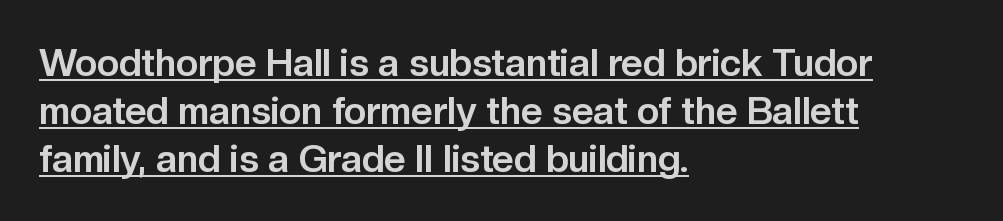
The image shows 38 px bold sans-serif type, upright; set left-aligned, normal line spacing (1.26x), normal letter spacing, underlined; low stroke contrast and a medium x-height.
